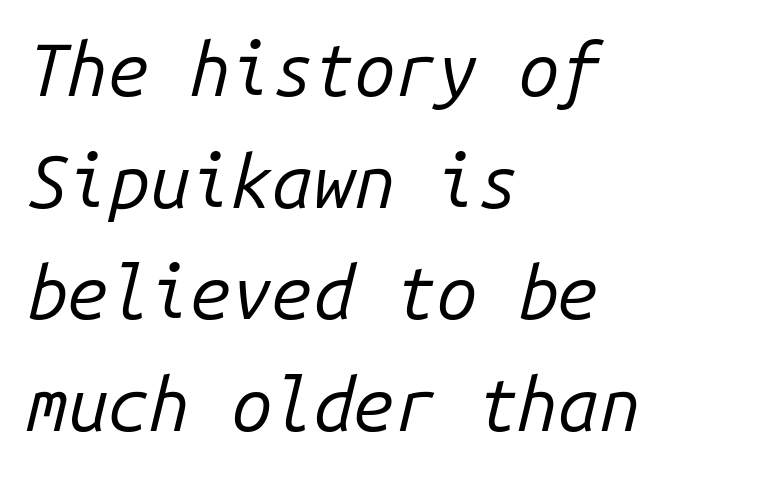
The image shows 73 px regular-weight type, italic (leaning right), monospaced; set left-aligned, normal line spacing (1.53x), normal letter spacing, not underlined; low stroke contrast and a medium x-height.
